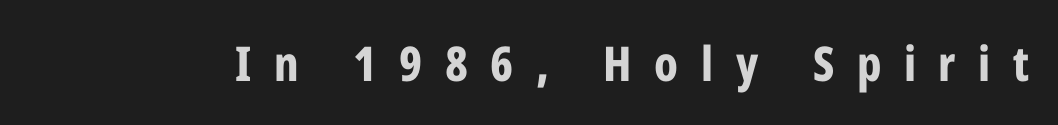
Upright lettering throughout. Display-style spreading of the glyphs; the letterfit is very open. A sans-serif font was chosen for this passage. These lines are rendered in a variable-pitch font. Weight: bold. The foot of each line stays bare and open.
